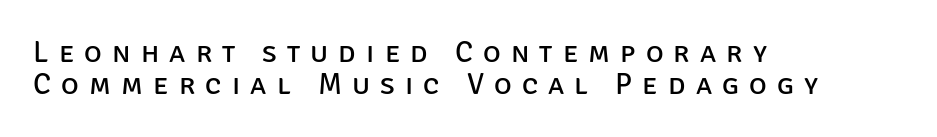
The image shows 30 px regular-weight sans-serif type, upright; set left-aligned, tight line spacing (1.08x), unusually wide letter spacing (+0.34 em), not underlined; low stroke contrast and a large x-height.
